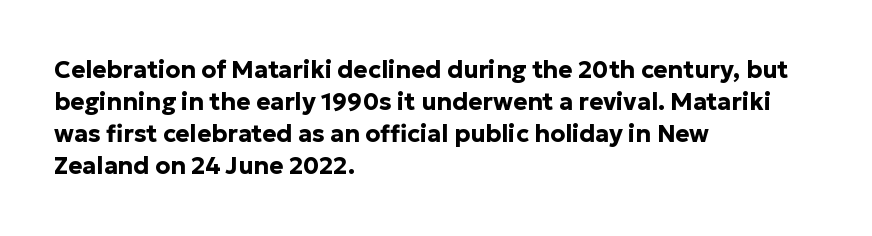
{"italic": "no", "bold": "yes", "underline": "no", "align": "left", "line_spacing": "normal", "line_spacing_ratio": 1.34, "letter_spacing": "normal", "letter_spacing_em": 0.0, "glyph_px": 24}
